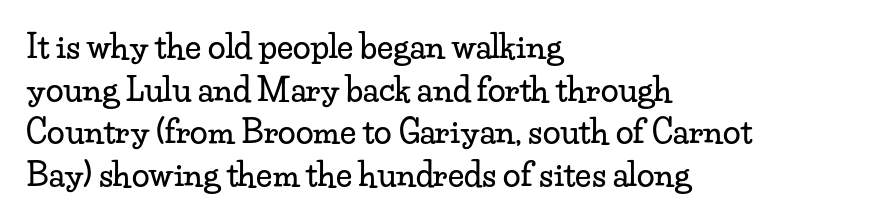
{"serif": "yes", "italic": "no", "width": "wide", "stroke_contrast": "low", "x_height": "small", "monospaced": "no", "underline": "no", "align": "left", "line_spacing": "normal", "line_spacing_ratio": 1.33, "letter_spacing": "normal", "letter_spacing_em": 0.0, "glyph_px": 32}
